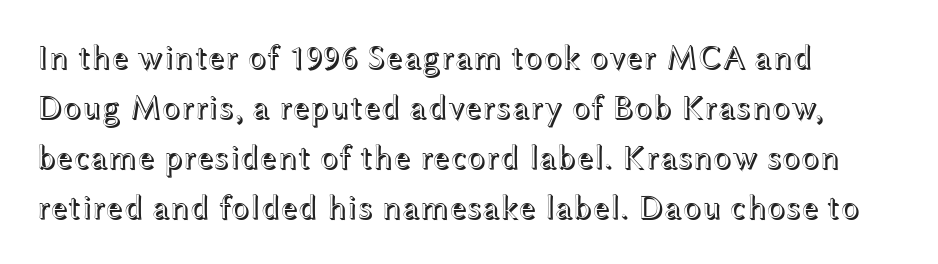
Q: Is the text italic (slanted)? A: No, it is upright.
Q: Is the text underlined? A: No.
Q: How is the paragraph aligned? A: Left-aligned.
Q: Is the spacing between letters normal or unusually wide? A: Normal.
Q: Is the spacing between lines tight, normal or loose? A: Normal.
Q: Width (condensed, normal, or wide)? A: Wide.
Q: x-height? A: Medium.
Q: Monospaced? A: No.
